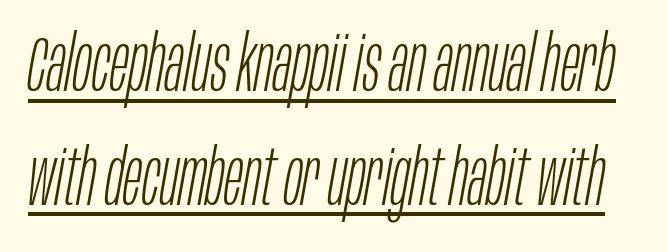
Q: Is the text bold? A: No.
Q: Is the text italic (slanted)? A: Yes, it leans right by about 10 degrees.
Q: Is the text underlined? A: Yes.
Q: Is the spacing between letters normal or unusually wide? A: Normal.
Q: Is the spacing between lines tight, normal or loose? A: Normal.
Q: Width (condensed, normal, or wide)? A: Condensed.
Q: Stroke contrast? A: Low.
Q: x-height? A: Large.
Q: Monospaced? A: No.
